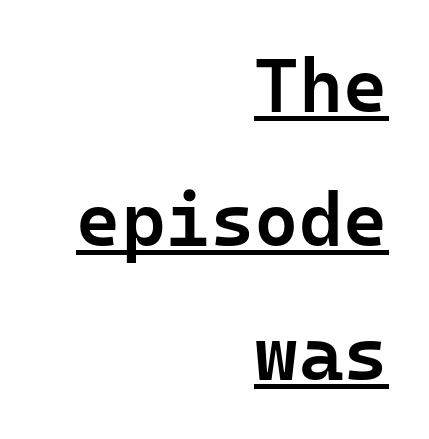
Q: Is the text bold? A: Semi-bold.
Q: Is the text italic (slanted)? A: No, it is upright.
Q: Is the typeface a serif or a sans-serif typeface? A: Sans-serif.
Q: Is the text underlined? A: Yes.
Q: How is the paragraph aligned? A: Right-aligned.
Q: Is the spacing between letters normal or unusually wide? A: Normal.
Q: Width (condensed, normal, or wide)? A: Normal.
Q: Stroke contrast? A: Low.
Q: x-height? A: Medium.
Q: Monospaced? A: Yes.
